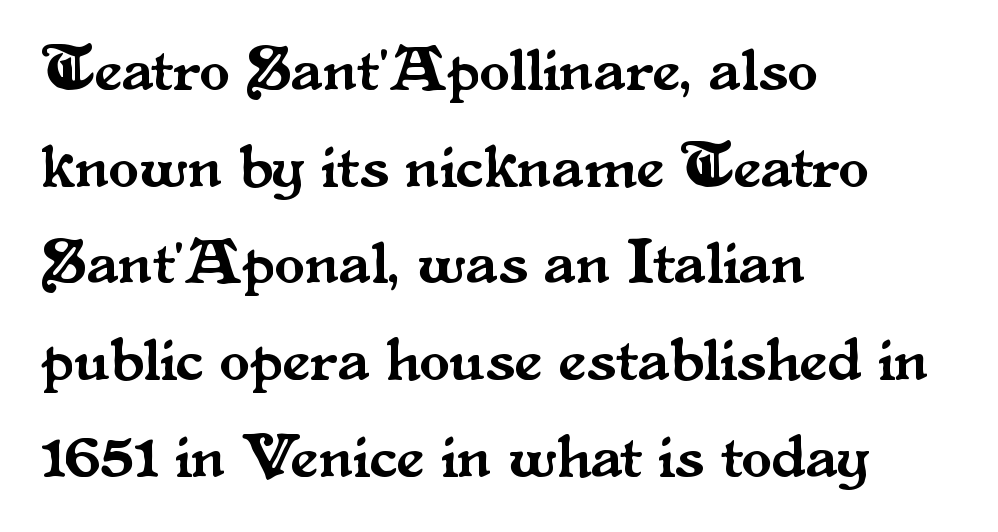
Q: Is the text italic (slanted)? A: No, it is upright.
Q: Is the typeface a serif or a sans-serif typeface? A: Serif.
Q: Is the text underlined? A: No.
Q: How is the paragraph aligned? A: Left-aligned.
Q: Is the spacing between letters normal or unusually wide? A: Normal.
Q: Is the spacing between lines tight, normal or loose? A: Normal.
Q: Width (condensed, normal, or wide)? A: Normal.
Q: Stroke contrast? A: Medium.
Q: x-height? A: Small.
Q: Monospaced? A: No.
